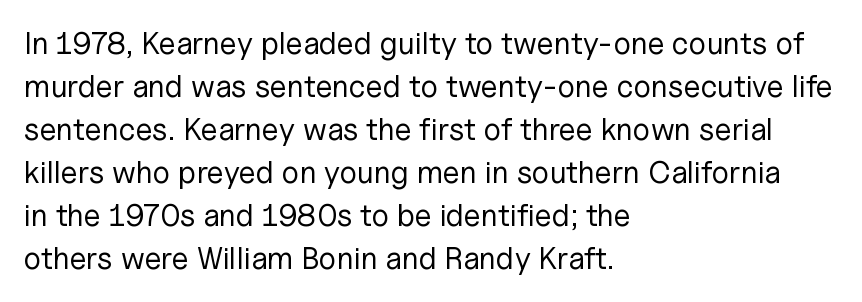
Q: Is the text bold? A: No.
Q: Is the text italic (slanted)? A: No, it is upright.
Q: Is the typeface a serif or a sans-serif typeface? A: Sans-serif.
Q: Is the text underlined? A: No.
Q: How is the paragraph aligned? A: Left-aligned.
Q: Is the spacing between letters normal or unusually wide? A: Normal.
Q: Is the spacing between lines tight, normal or loose? A: Normal.
Q: Width (condensed, normal, or wide)? A: Normal.
Q: Stroke contrast? A: Low.
Q: x-height? A: Medium.
Q: Monospaced? A: No.
